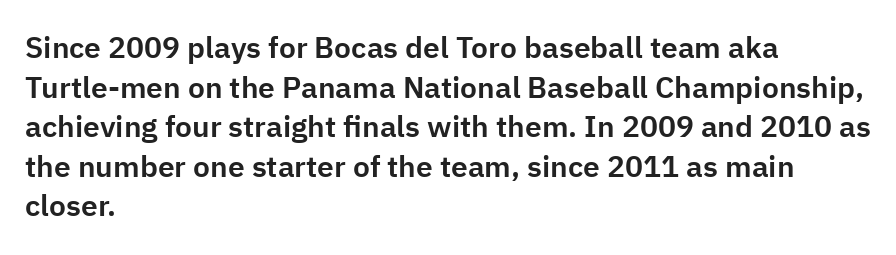
The image shows 30 px sans-serif type, upright; set left-aligned, normal line spacing (1.32x), normal letter spacing, not underlined; low stroke contrast and a medium x-height.
